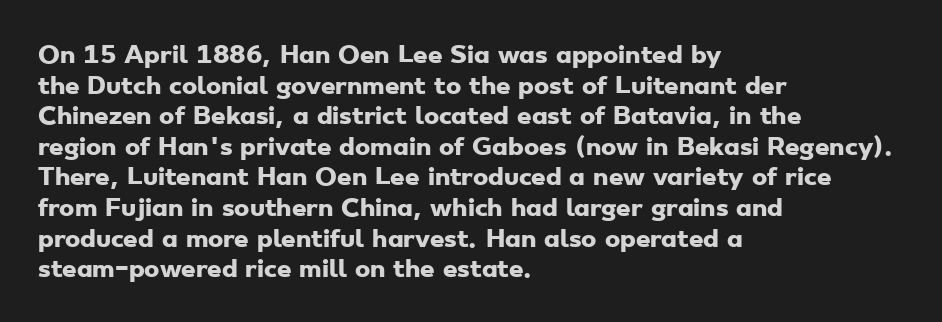
{"bold": "yes", "underline": "no", "align": "left", "line_spacing": "normal", "line_spacing_ratio": 1.33, "letter_spacing": "normal", "letter_spacing_em": 0.0, "glyph_px": 23}
